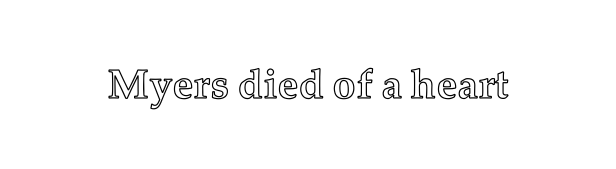
{"italic": "no", "width": "normal", "x_height": "medium", "monospaced": "no", "underline": "no", "letter_spacing": "normal", "letter_spacing_em": 0.0, "glyph_px": 41}
